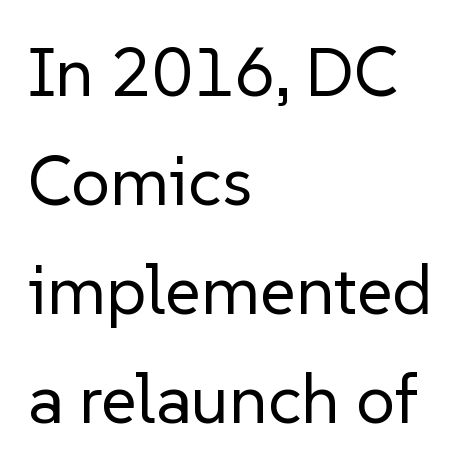
The image shows 69 px regular-weight sans-serif type, upright; set left-aligned, normal line spacing (1.58x), normal letter spacing, not underlined; low stroke contrast and a medium x-height.
